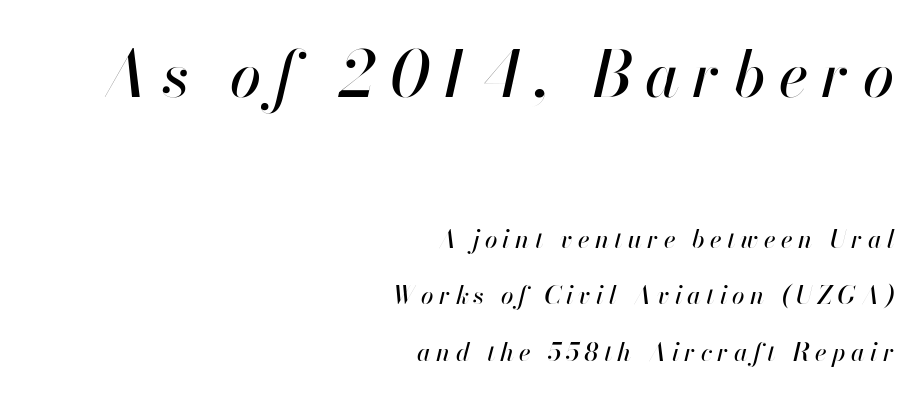
Typeset ragged left — the right edge is the straight one. Posture: slanted. The tracking jumps out immediately: characters are airy and widely separated. Check under the words: just untouched page.
